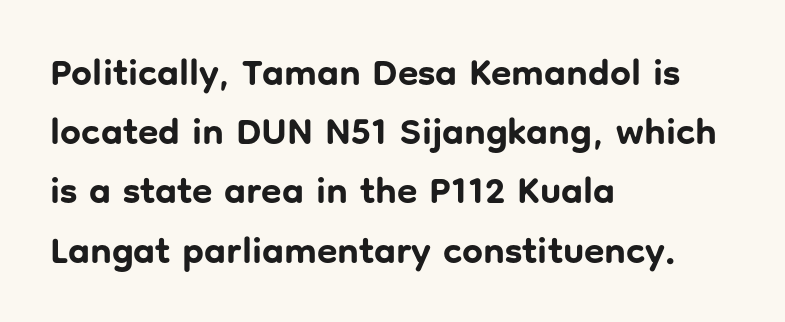
{"serif": "no", "italic": "no", "bold": "yes", "weight": "bold", "width": "normal", "stroke_contrast": "low", "x_height": "medium", "monospaced": "no", "underline": "no", "align": "left", "line_spacing": "normal", "line_spacing_ratio": 1.6, "letter_spacing": "normal", "letter_spacing_em": 0.0, "glyph_px": 37}
